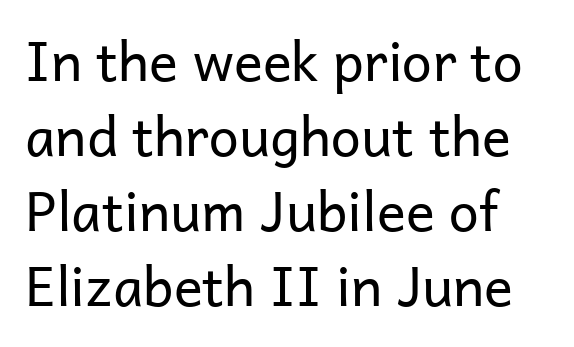
{"serif": "no", "italic": "no", "bold": "no", "weight": "regular", "width": "normal", "stroke_contrast": "low", "x_height": "medium", "monospaced": "no", "underline": "no", "line_spacing": "normal", "line_spacing_ratio": 1.39, "letter_spacing": "normal", "letter_spacing_em": 0.0, "glyph_px": 54}
